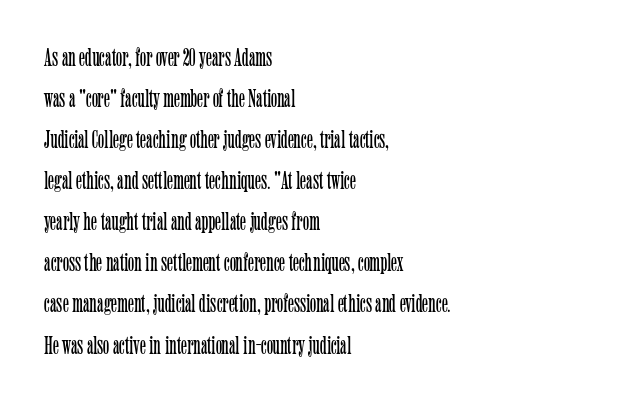
The image shows 26 px text type, upright; set left-aligned, normal line spacing (1.58x), normal letter spacing, not underlined.
